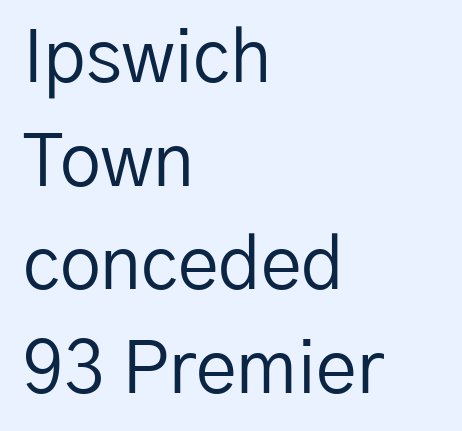
{"serif": "no", "italic": "no", "bold": "no", "weight": "regular", "width": "normal", "stroke_contrast": "low", "x_height": "medium", "monospaced": "no", "underline": "no", "align": "left", "line_spacing": "normal", "line_spacing_ratio": 1.42, "letter_spacing": "normal", "letter_spacing_em": 0.0, "glyph_px": 73}
